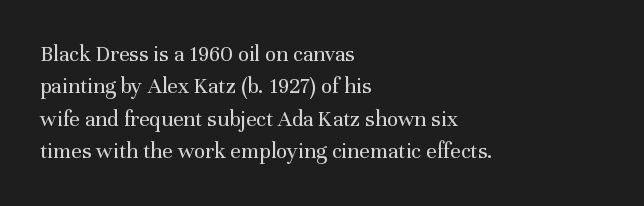
Q: Is the text bold? A: No.
Q: Is the text italic (slanted)? A: No, it is upright.
Q: Is the text underlined? A: No.
Q: How is the paragraph aligned? A: Left-aligned.
Q: Is the spacing between letters normal or unusually wide? A: Normal.
Q: Is the spacing between lines tight, normal or loose? A: Normal.
